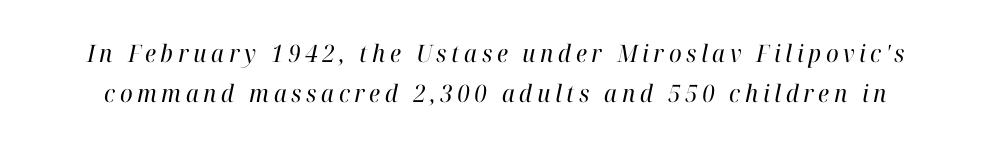
The image shows 24 px text type, italic (leaning right); set normal line spacing (1.67x), not underlined.
